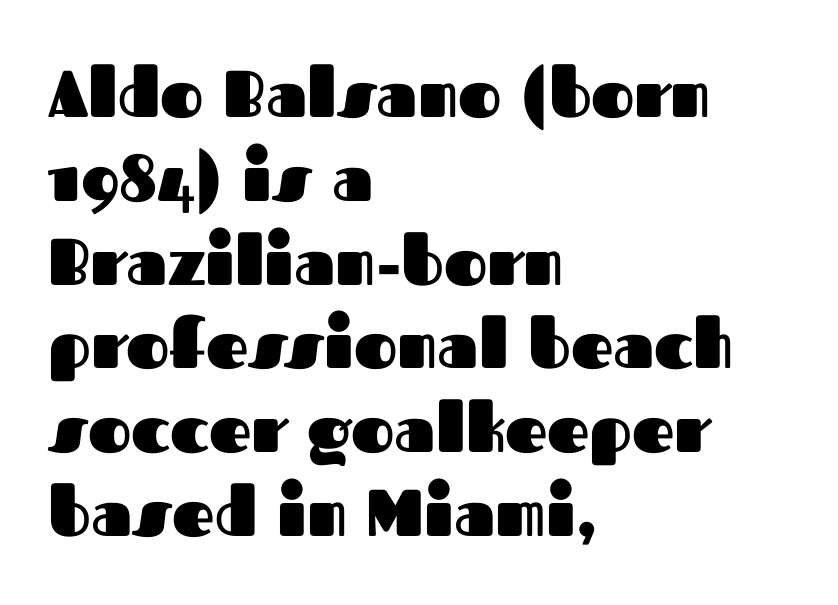
The image shows 66 px heavy sans-serif type, upright; set left-aligned, normal line spacing (1.27x), normal letter spacing, not underlined; medium stroke contrast and a medium x-height.
